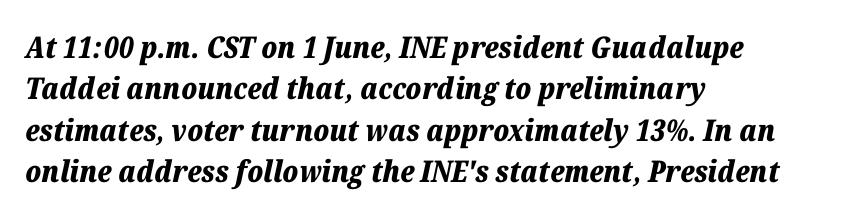
The image shows 30 px bold type, italic (leaning right); set left-aligned, normal line spacing (1.38x), normal letter spacing, not underlined; low stroke contrast and a medium x-height.
